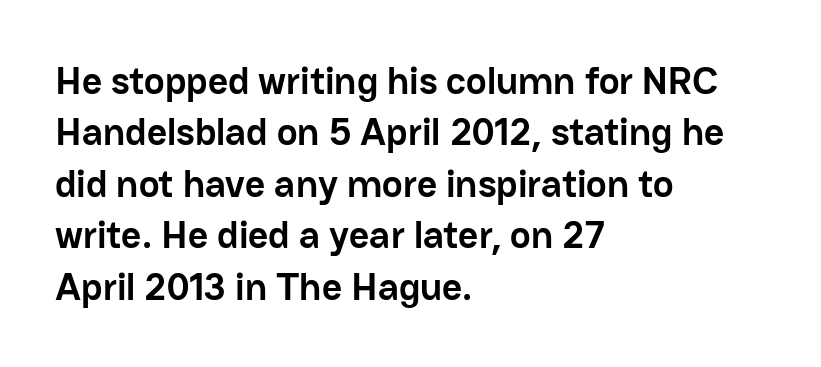
The image shows 39 px semibold sans-serif type, upright; set left-aligned, normal line spacing (1.32x), normal letter spacing, not underlined; low stroke contrast and a medium x-height.
